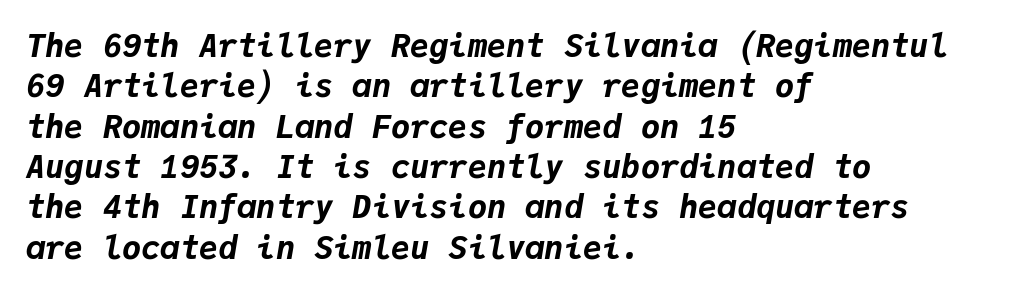
The face used here has a pronounced slope to its letters. The words here are not underlined. Is the block centered? No — it sits flush against the left margin. Compared with typical body copy, the letter spacing here is the same.
